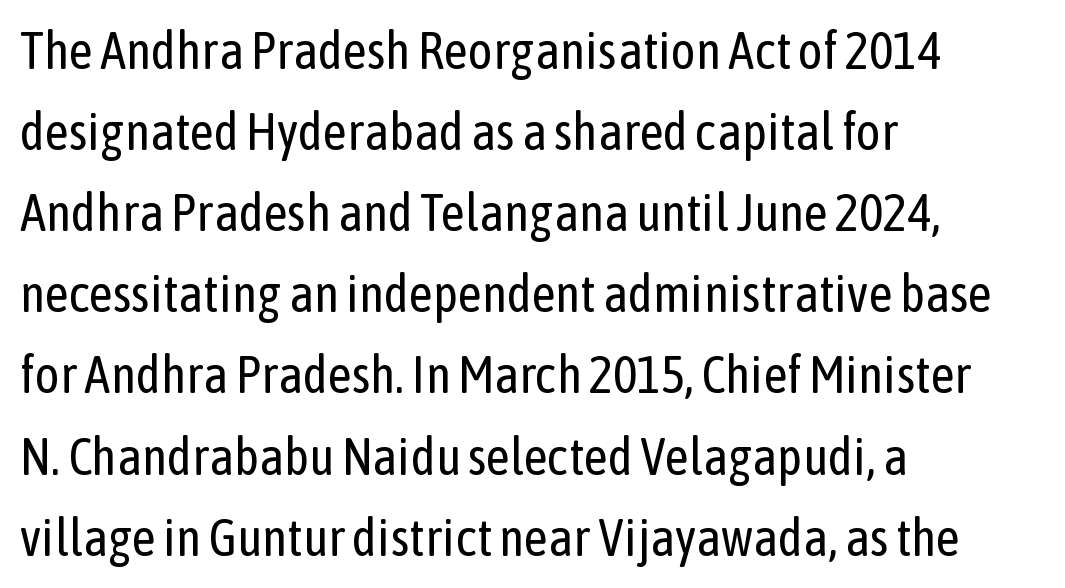
{"serif": "no", "italic": "no", "bold": "no", "weight": "regular", "width": "condensed", "stroke_contrast": "low", "x_height": "medium", "monospaced": "no", "underline": "no", "align": "left", "line_spacing": "normal", "line_spacing_ratio": 1.56, "letter_spacing": "normal", "letter_spacing_em": 0.0, "glyph_px": 52}
